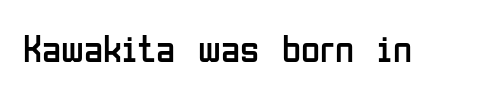
{"serif": "no", "italic": "no", "bold": "no", "weight": "regular", "width": "condensed", "stroke_contrast": "low", "x_height": "medium", "monospaced": "no", "underline": "no", "letter_spacing": "normal", "letter_spacing_em": 0.0, "glyph_px": 39}
